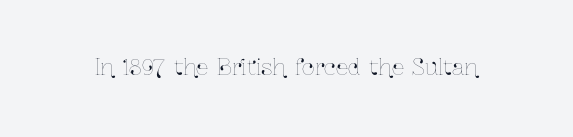
Tall strokes in this sample are plumb rather than angled. Short note: letters normally spaced. Lines of text with bare space underneath.
